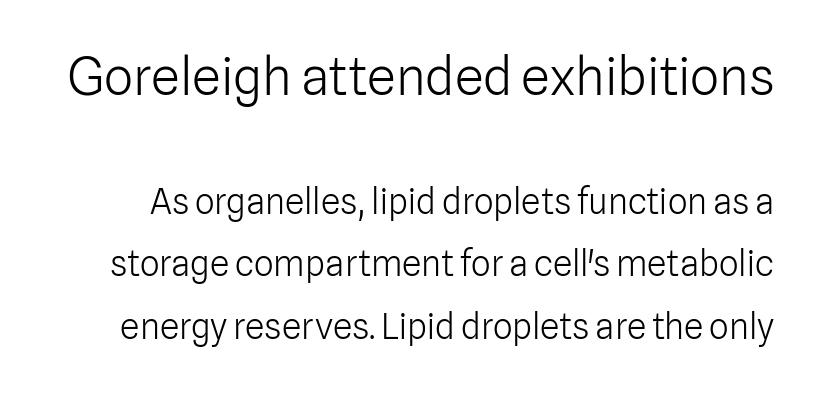
The image shows 52 px light sans-serif type, upright; set line spacing 1.79x, normal letter spacing, not underlined; the first (top) block is 1.49x larger; low stroke contrast and a medium x-height.
